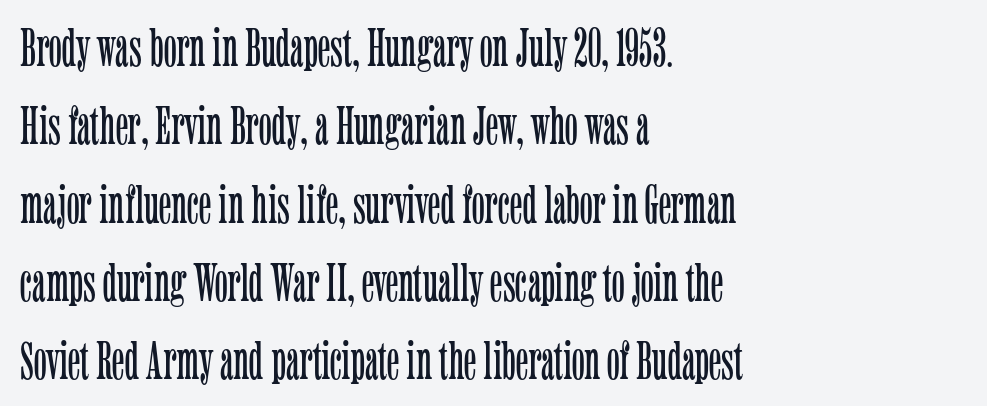
{"serif": "yes", "italic": "no", "bold": "no", "weight": "light", "width": "condensed", "stroke_contrast": "low", "x_height": "medium", "monospaced": "no", "underline": "no", "align": "left", "line_spacing": "normal", "line_spacing_ratio": 1.45, "letter_spacing": "normal", "letter_spacing_em": 0.0, "glyph_px": 54}
